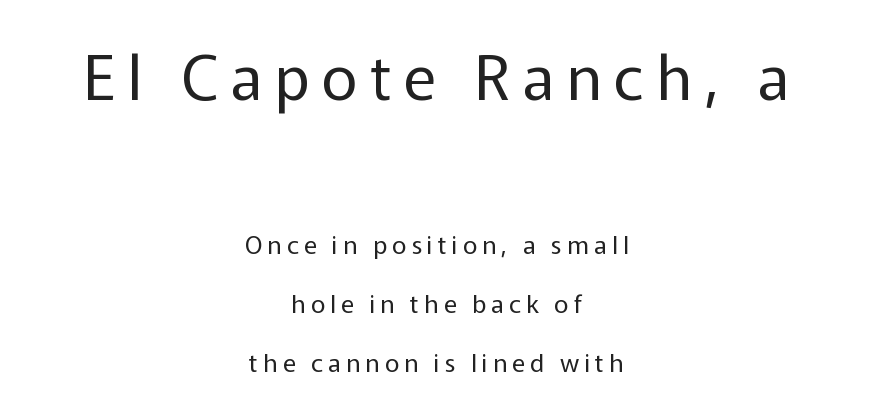
Notice how the passage keeps no hard edge, just a central spine. The string is rendered with underlining switched off. Weight: in the light-to-regular range. Typographically, this falls in the sans-serif category. Is there any slant? The stems are plumb.
